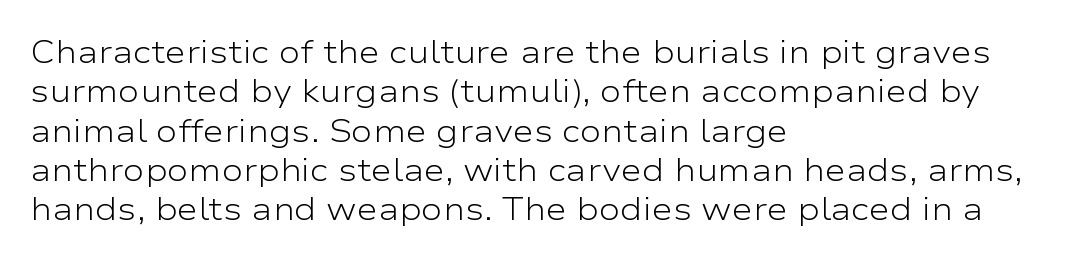
The image shows 32 px light, wide sans-serif type, upright; set left-aligned, line spacing 1.23x, normal letter spacing, not underlined; low stroke contrast and a medium x-height.
